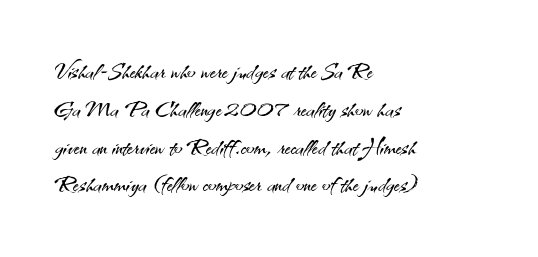
The image shows 31 px light sans-serif type; set left-aligned, line spacing 1.22x, normal letter spacing, not underlined; medium stroke contrast and a small x-height.
